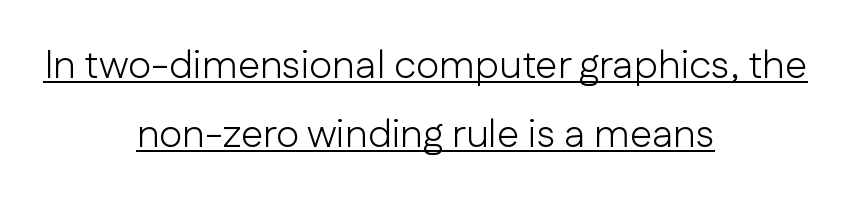
The image shows 40 px light sans-serif type, upright; set centered, line spacing 1.72x, normal letter spacing, underlined; low stroke contrast and a medium x-height.
